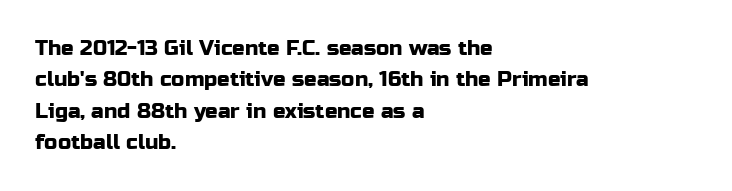
The image shows 21 px text type, upright; set left-aligned, normal line spacing (1.49x), normal letter spacing, not underlined.
